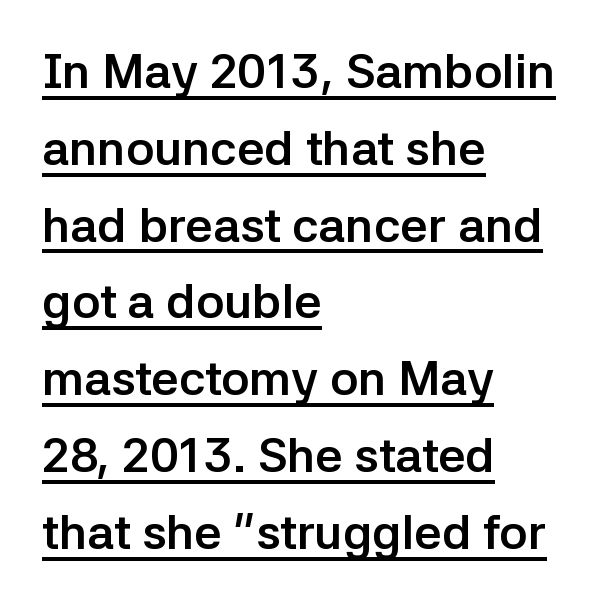
{"serif": "no", "italic": "no", "bold": "yes", "weight": "semibold", "width": "normal", "stroke_contrast": "low", "x_height": "medium", "monospaced": "no", "underline": "yes", "align": "left", "line_spacing": "normal", "line_spacing_ratio": 1.6, "letter_spacing": "normal", "letter_spacing_em": 0.0, "glyph_px": 48}
